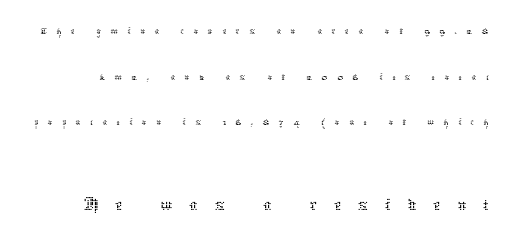
{"italic": "no", "bold": "no", "weight": "thin", "width": "normal", "stroke_contrast": "low", "x_height": "medium", "monospaced": "no", "underline": "no", "line_spacing": "loose", "line_spacing_ratio": 1.98, "letter_spacing": "wide", "letter_spacing_em": 0.41, "larger_block": "second", "size_ratio": 1.78, "glyph_px": 41}
